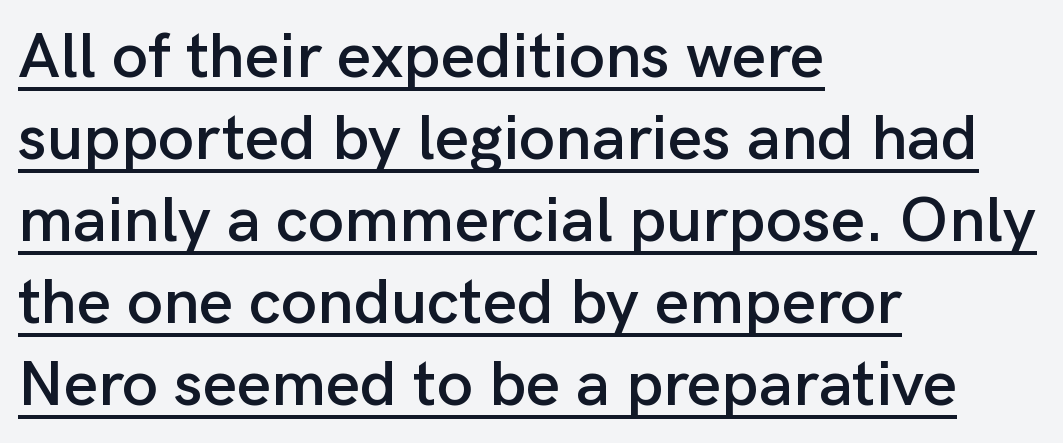
The image shows 65 px sans-serif type, upright; set left-aligned, normal line spacing (1.26x), normal letter spacing, underlined; low stroke contrast and a medium x-height.
